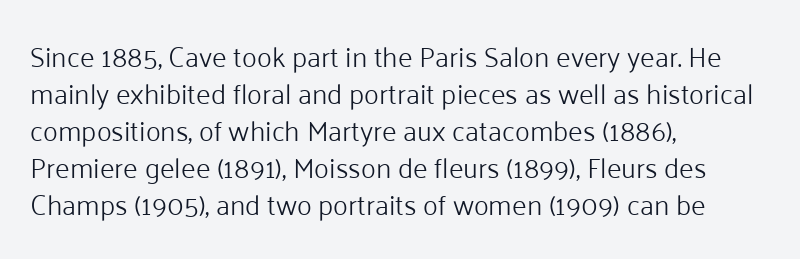
{"serif": "no", "italic": "no", "bold": "no", "weight": "light", "width": "normal", "stroke_contrast": "low", "x_height": "medium", "monospaced": "no", "underline": "no", "align": "left", "line_spacing": "normal", "line_spacing_ratio": 1.32, "letter_spacing": "normal", "letter_spacing_em": 0.0, "glyph_px": 28}
